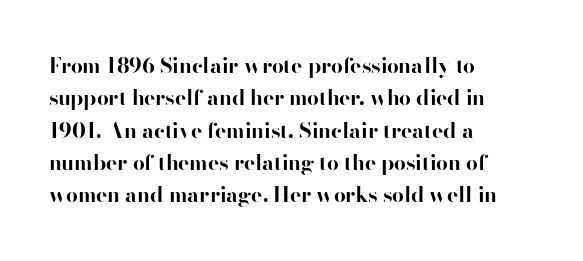
The image shows 21 px bold type, upright; set left-aligned, normal line spacing (1.54x), normal letter spacing, not underlined.
